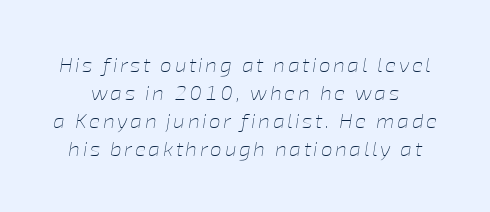
{"italic": "yes", "lean": "right", "slant_degrees": 8, "bold": "no", "underline": "no", "line_spacing": "normal", "line_spacing_ratio": 1.33, "glyph_px": 21}
